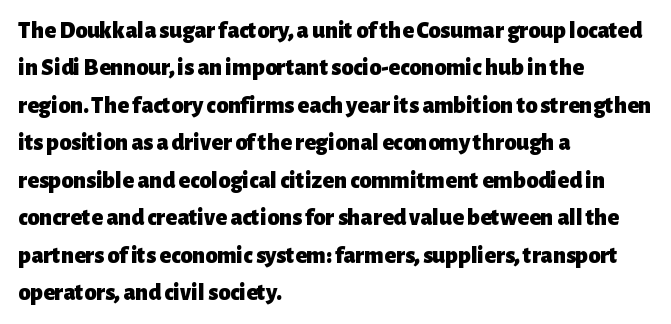
Underline: absent. Strokes here are thick enough to call this a true bold. This block has exactly the height ordinary leading produces. Standard letterfit; no display-style spreading of the glyphs. The lines are quadded left.
